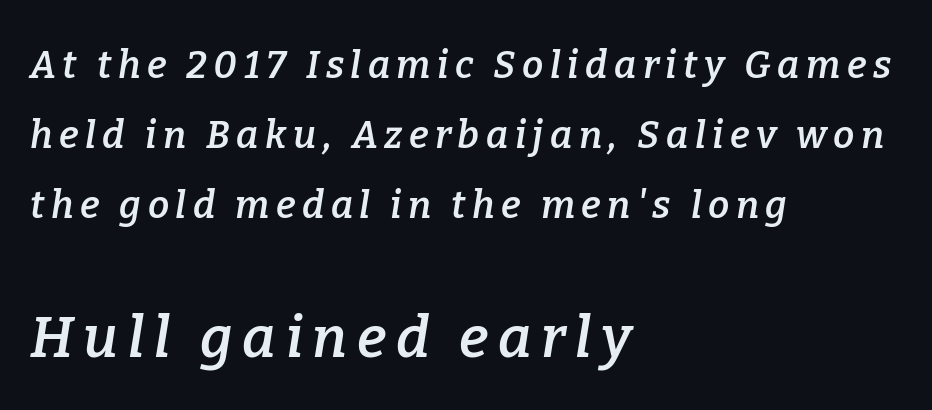
The image shows 57 px semibold serif type, italic (leaning right); set left-aligned, line spacing 1.84x, not underlined; the second (bottom) block is 1.5x larger; low stroke contrast and a medium x-height.
